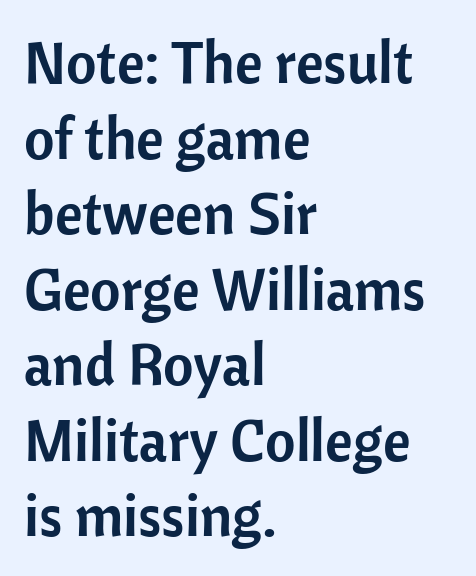
Q: Is the text italic (slanted)? A: No, it is upright.
Q: Is the typeface a serif or a sans-serif typeface? A: Sans-serif.
Q: Is the text underlined? A: No.
Q: How is the paragraph aligned? A: Left-aligned.
Q: Is the spacing between letters normal or unusually wide? A: Normal.
Q: Is the spacing between lines tight, normal or loose? A: Normal.
Q: Width (condensed, normal, or wide)? A: Normal.
Q: Stroke contrast? A: Low.
Q: x-height? A: Medium.
Q: Monospaced? A: No.
